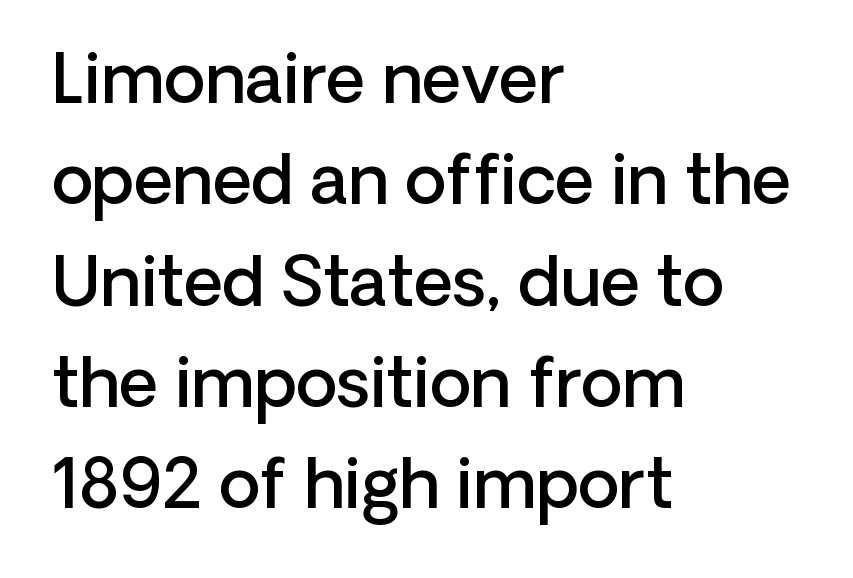
The image shows 68 px semibold sans-serif type, upright; set left-aligned, normal line spacing (1.49x), normal letter spacing, not underlined; low stroke contrast and a medium x-height.
